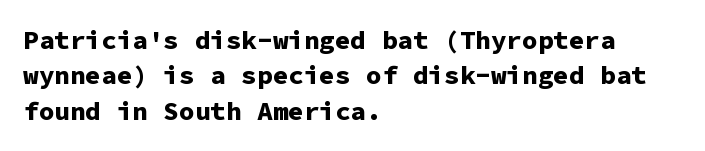
The image shows 26 px bold type, upright; set left-aligned, normal line spacing (1.36x), normal letter spacing, not underlined.
